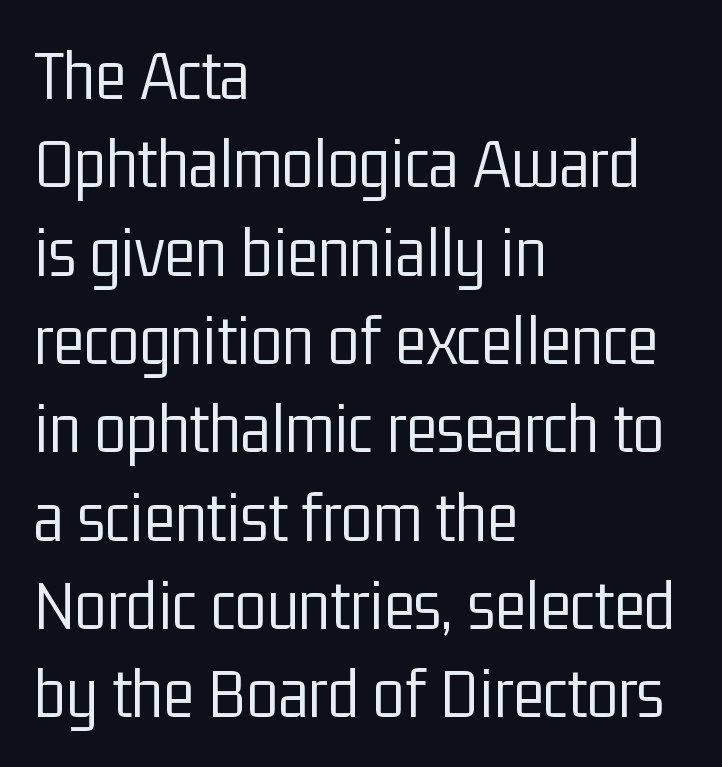
{"serif": "no", "italic": "no", "bold": "no", "weight": "light", "width": "condensed", "stroke_contrast": "low", "x_height": "medium", "monospaced": "no", "underline": "no", "align": "left", "line_spacing_ratio": 1.21, "letter_spacing": "normal", "letter_spacing_em": 0.0, "glyph_px": 73}
